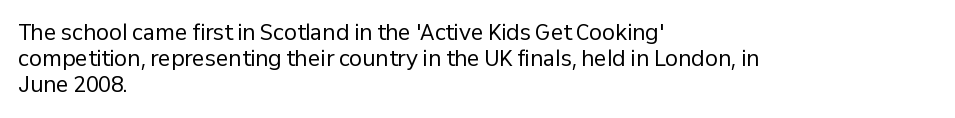
{"italic": "no", "bold": "no", "underline": "no", "align": "left", "line_spacing": "normal", "line_spacing_ratio": 1.25, "letter_spacing": "normal", "letter_spacing_em": 0.0, "glyph_px": 21}
